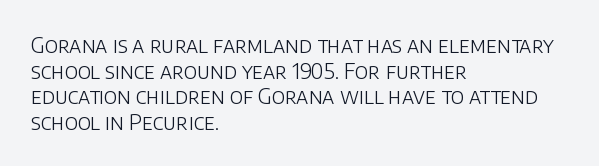
Q: Is the text bold? A: No.
Q: Is the text italic (slanted)? A: No, it is upright.
Q: Is the text underlined? A: No.
Q: How is the paragraph aligned? A: Left-aligned.
Q: Is the spacing between letters normal or unusually wide? A: Normal.
